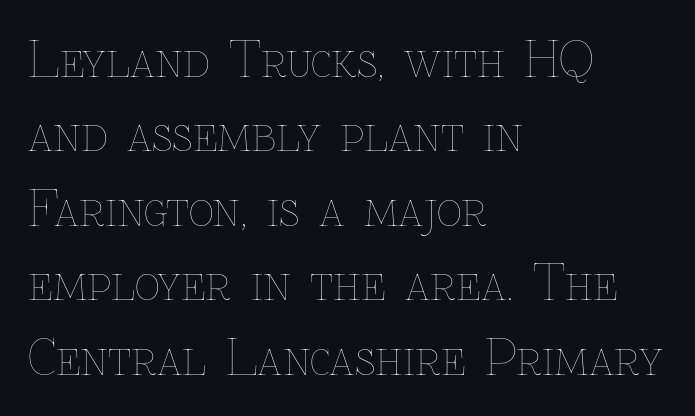
{"italic": "no", "bold": "no", "weight": "thin", "width": "normal", "stroke_contrast": "low", "x_height": "medium", "monospaced": "no", "underline": "no", "align": "left", "line_spacing": "normal", "line_spacing_ratio": 1.52, "letter_spacing": "normal", "letter_spacing_em": 0.0, "glyph_px": 49}
